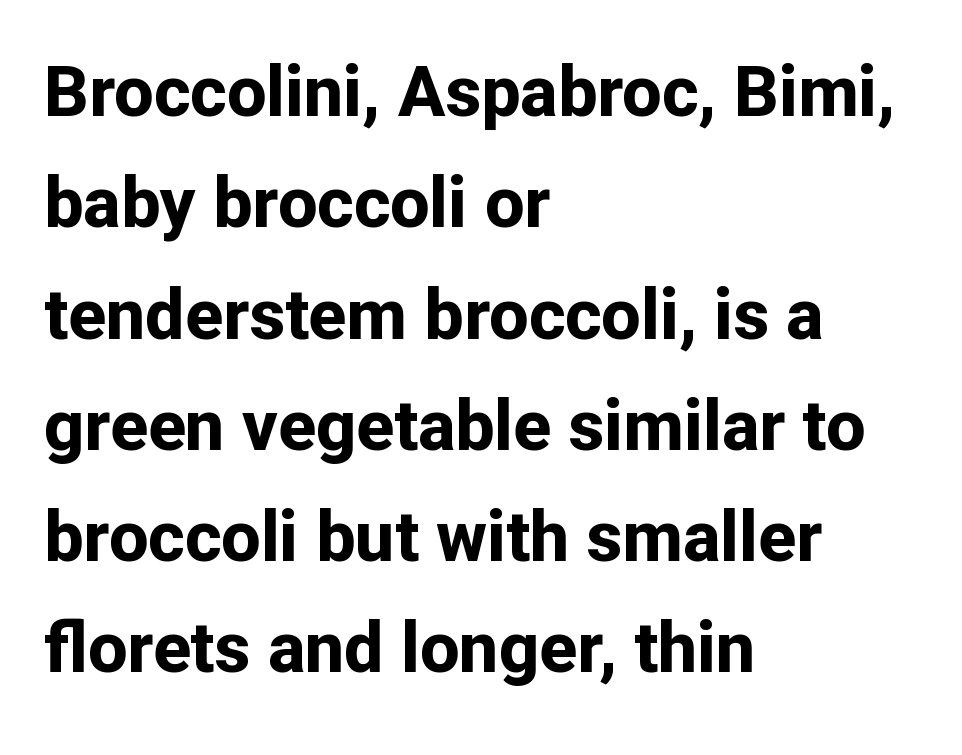
Check where the strokes stop: nothing finishes them off — pure sans. Compared with a centered layout, this one pins lines to the left instead. Typesetter's note: full bold, strokes at maximum text heaviness. Bare-footed words on every line.
